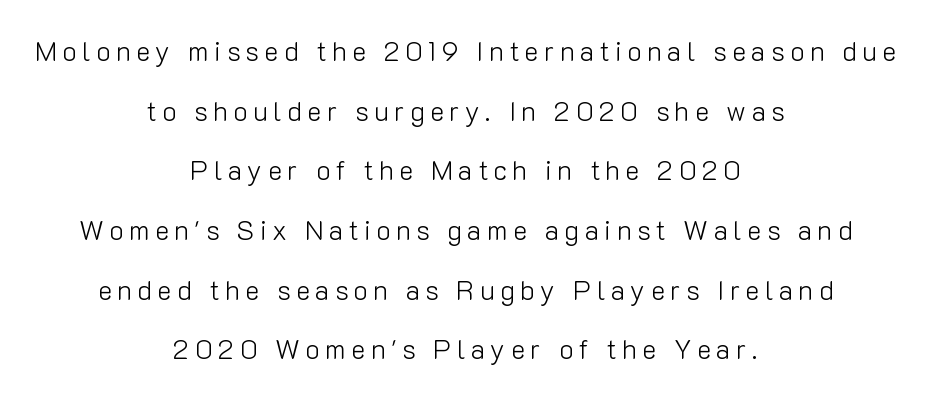
Q: Is the text bold? A: No.
Q: Is the text italic (slanted)? A: No, it is upright.
Q: Is the text underlined? A: No.
Q: How is the paragraph aligned? A: Centered.
Q: Is the spacing between letters normal or unusually wide? A: Unusually wide.
Q: Is the spacing between lines tight, normal or loose? A: Loose.
